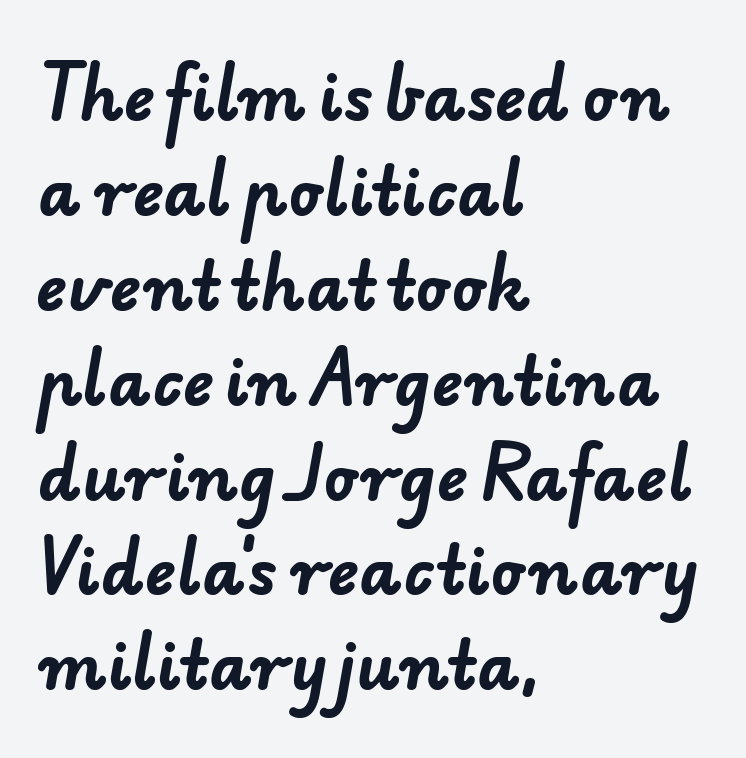
The characters look thick and weighty, a clear bold. Beneath every word, the page is bare. The designer went with a sans here, leaving each stem footless. Line starts are locked; line ends wander. Looks like regular typesetting: each glyph gets only the width it needs.
